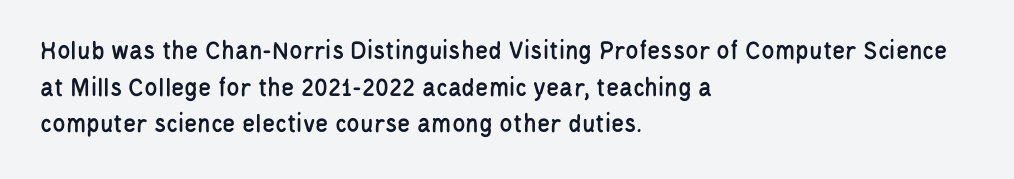
Q: Is the text italic (slanted)? A: No, it is upright.
Q: Is the text underlined? A: No.
Q: How is the paragraph aligned? A: Left-aligned.
Q: Is the spacing between letters normal or unusually wide? A: Normal.
Q: Is the spacing between lines tight, normal or loose? A: Normal.
